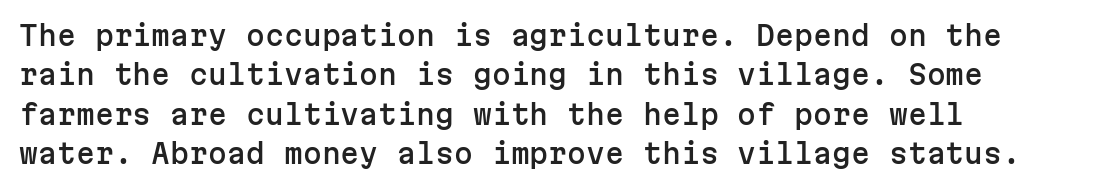
Q: Is the text italic (slanted)? A: No, it is upright.
Q: Is the text underlined? A: No.
Q: How is the paragraph aligned? A: Left-aligned.
Q: Is the spacing between letters normal or unusually wide? A: Normal.
Q: Is the spacing between lines tight, normal or loose? A: Normal.
